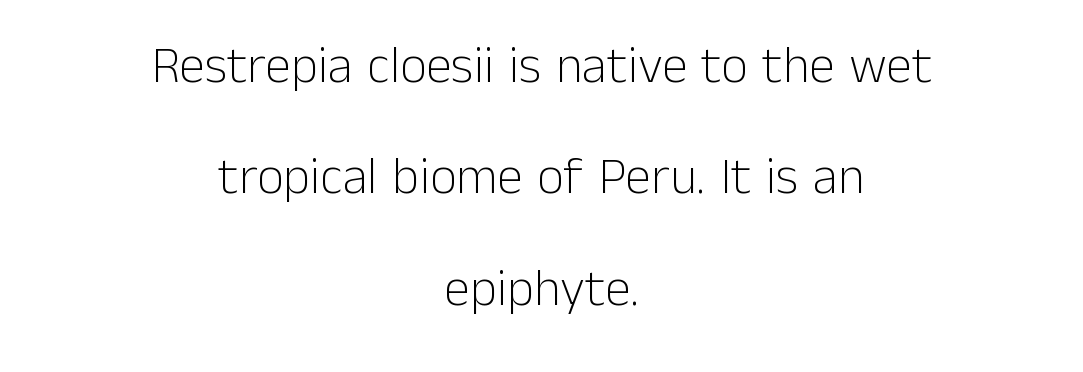
The image shows 52 px light sans-serif type, upright; set centered, loose line spacing (2.14x), normal letter spacing, not underlined; low stroke contrast and a medium x-height.
